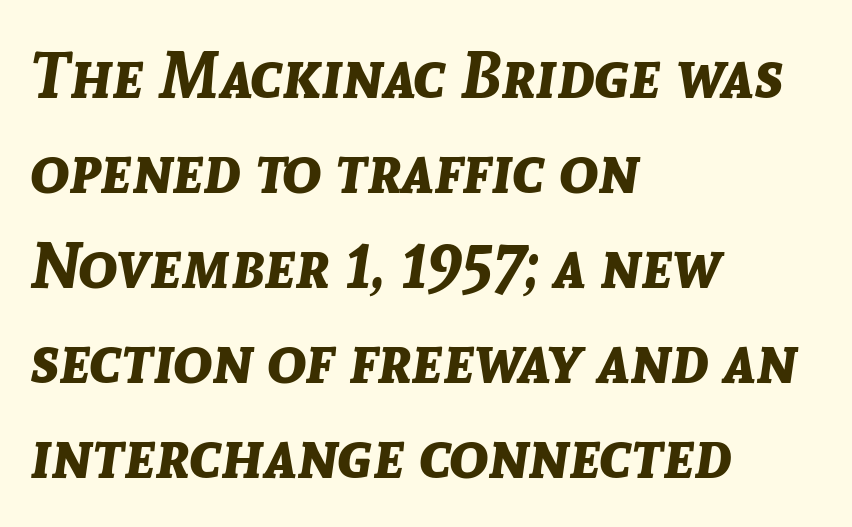
Posture: slanted. The letters sit at their default tracking, neither squeezed nor spread. Honestly, the row spacing looks completely unremarkable. Horizontal alignment here is leftward, the default for most running prose. The typesetting leans heavy: a genuine bold. Nobody drew a line under any word here.
